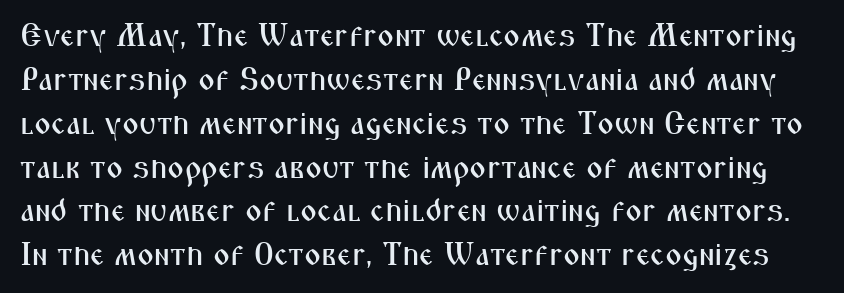
Bare-footed words on every line. In terms of leading, this rendering sits right in the middle. Nope, not italic — everything's standing straight. Between one letter and the next there's only the usual sliver of space.
